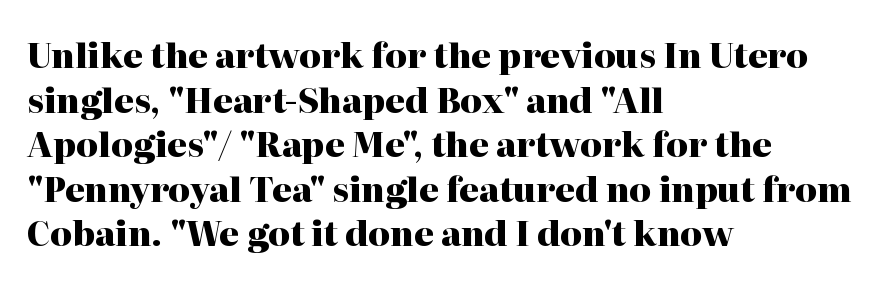
{"serif": "yes", "italic": "no", "bold": "yes", "weight": "heavy", "width": "normal", "stroke_contrast": "high", "x_height": "medium", "monospaced": "no", "underline": "no", "align": "left", "line_spacing": "normal", "line_spacing_ratio": 1.31, "letter_spacing": "normal", "letter_spacing_em": 0.0, "glyph_px": 34}
